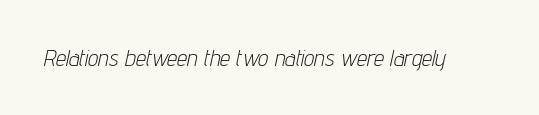
{"italic": "yes", "lean": "right", "slant_degrees": 12, "bold": "no", "underline": "no", "letter_spacing": "normal", "letter_spacing_em": 0.0, "glyph_px": 23}
